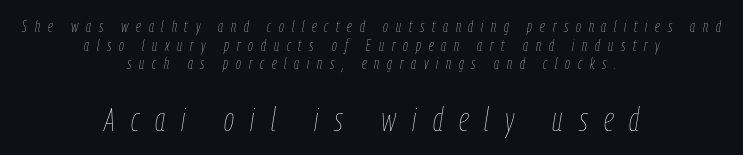
The strip under each line holds only bare page. Characters follow at a spacing far wider than the type designer built in. Slant detected: the letters are inclined. Counters stay open thanks to moderate or lighter strokes. Horizontally, the lines are justified to the midpoint only.
